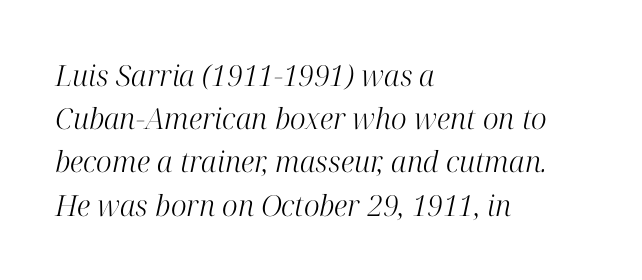
The image shows 29 px light serif type, italic (leaning right); set left-aligned, normal line spacing (1.49x), normal letter spacing, not underlined; high stroke contrast and a medium x-height.
